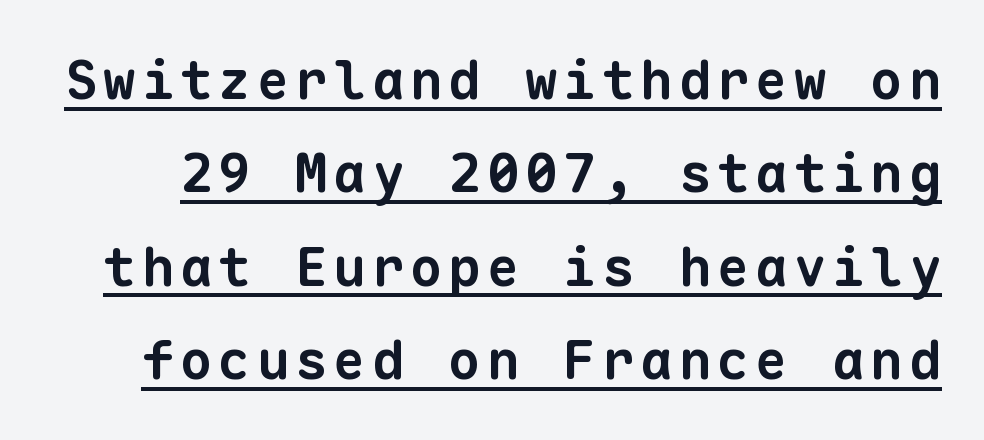
The image shows 54 px bold sans-serif type, monospaced; set line spacing 1.73x, underlined; low stroke contrast and a medium x-height.
